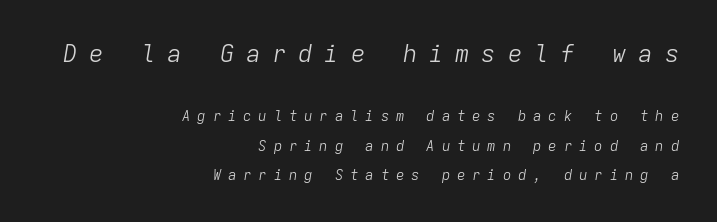
These lines are set flush right with a ragged left edge. No heavy texture on the line: the type isn't bold. The more generous point size was reserved for the upper chunk. Compared with ordinary roman type, these characters are visibly tilted. Unmarked baselines from the first word to the last.
